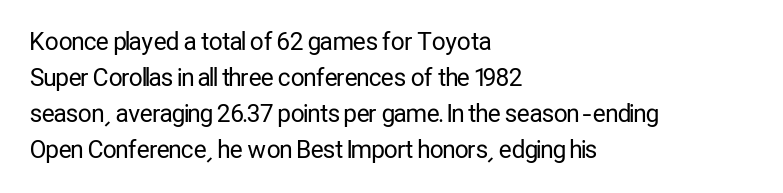
The image shows 24 px text type, upright; set left-aligned, normal line spacing (1.5x), normal letter spacing, not underlined.
